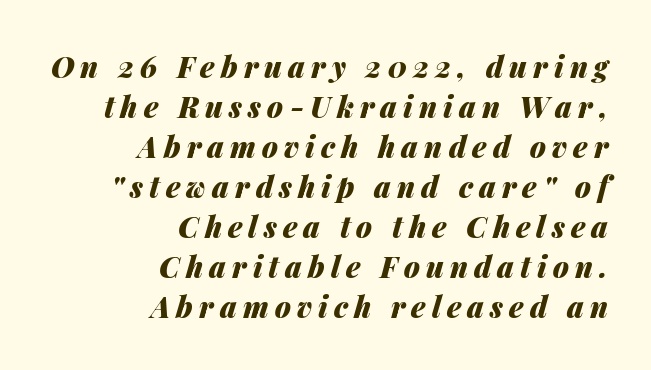
The image shows 29 px heavy type, italic (leaning right); set right-aligned, normal line spacing (1.38x), unusually wide letter spacing (+0.21 em), not underlined; medium stroke contrast and a medium x-height.
